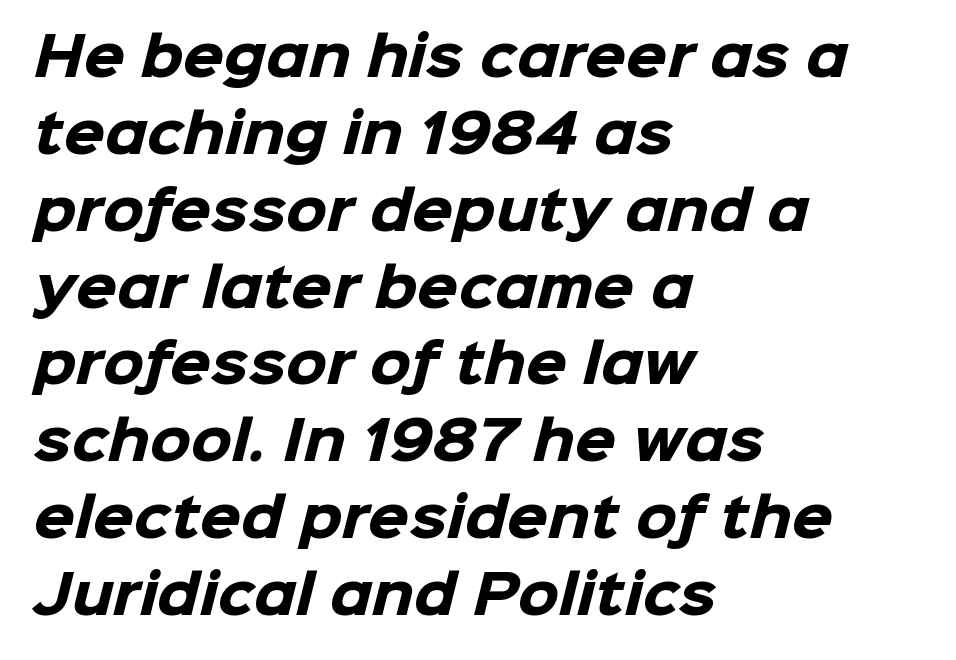
Q: Is the text bold? A: Yes.
Q: Is the typeface a serif or a sans-serif typeface? A: Sans-serif.
Q: Is the text underlined? A: No.
Q: How is the paragraph aligned? A: Left-aligned.
Q: Is the spacing between letters normal or unusually wide? A: Normal.
Q: Is the spacing between lines tight, normal or loose? A: Normal.
Q: Width (condensed, normal, or wide)? A: Normal.
Q: Stroke contrast? A: Low.
Q: x-height? A: Medium.
Q: Monospaced? A: No.
